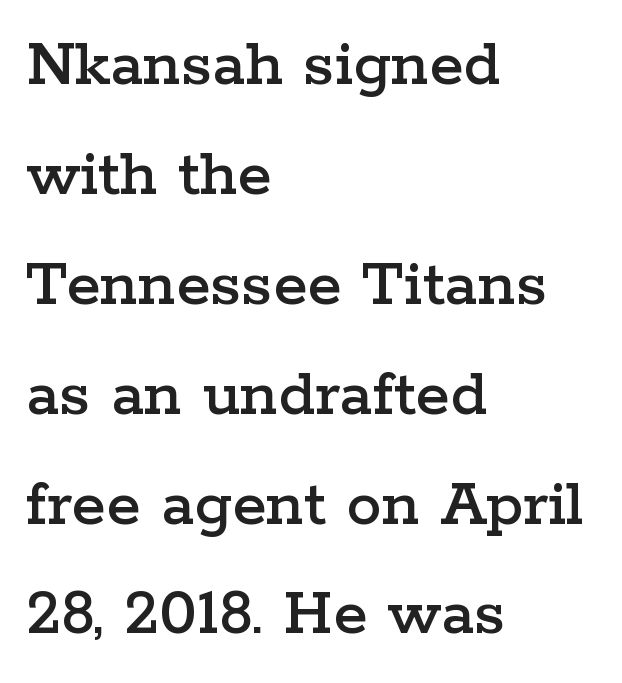
The image shows 70 px wide serif type, upright; set left-aligned, normal line spacing (1.57x), normal letter spacing, not underlined; low stroke contrast and a medium x-height.
